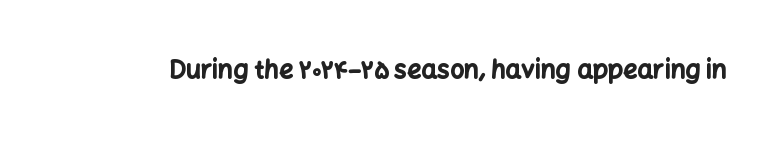
Q: Is the text bold? A: Yes.
Q: Is the text italic (slanted)? A: No, it is upright.
Q: Is the text underlined? A: No.
Q: Is the spacing between letters normal or unusually wide? A: Normal.
